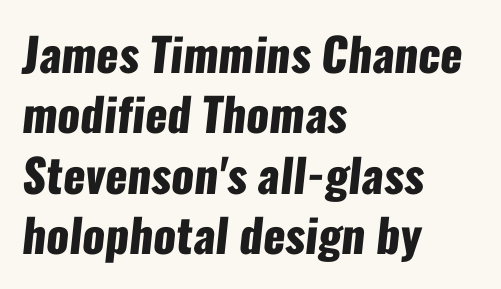
Is this a sans? Yes — the strokes have no serifs. The line texture is even and compact thanks to regular tracking. Evenly set lines give the paragraph a standard silhouette. Spacing verdict: proportional, widths tailored to each character.
